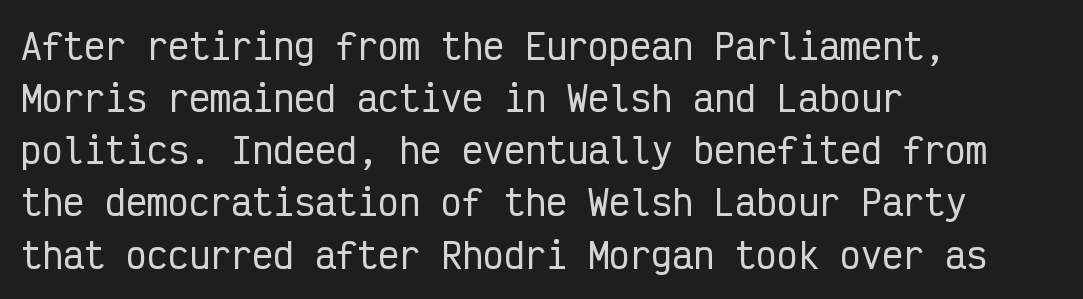
Each letter, wide or thin by design, is forced into the same width here. Reading down the block, your eye returns to a fixed left position each line. The letters stand upright; this is a roman face. The vertical gap from one line to the next is medium. How are the letters spaced? Ordinarily, with no added tracking. The zone under the glyphs is completely vacant.
